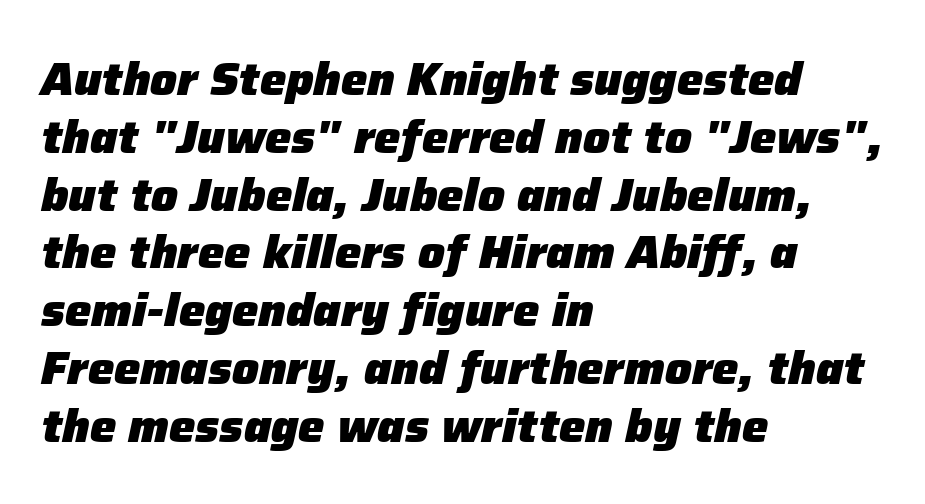
The zone under the glyphs is completely vacant. These words are printed bold, with thick strokes throughout. Between one letter and the next there's only the usual sliver of space. Spacing verdict: proportional, widths tailored to each character. A student would call this left alignment; a typographer would say flush left, rag right. Emphasis-style slanted type is in use.
